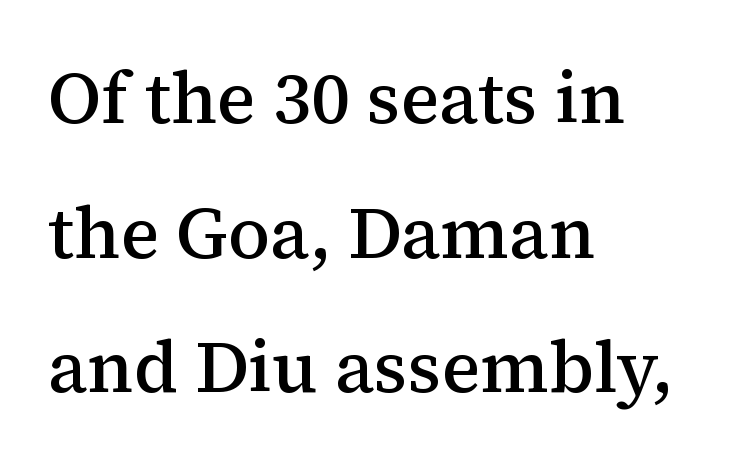
The image shows 72 px semibold serif type, upright; set left-aligned, line spacing 1.87x, normal letter spacing, not underlined; medium stroke contrast and a medium x-height.
